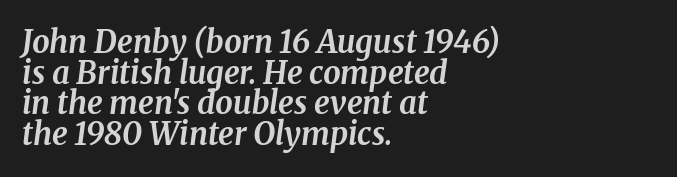
{"serif": "yes", "italic": "yes", "lean": "right", "slant_degrees": 8, "bold": "yes", "weight": "bold", "width": "normal", "stroke_contrast": "medium", "x_height": "medium", "monospaced": "no", "underline": "no", "align": "left", "line_spacing": "tight", "line_spacing_ratio": 0.99, "letter_spacing": "normal", "letter_spacing_em": 0.0, "glyph_px": 31}
